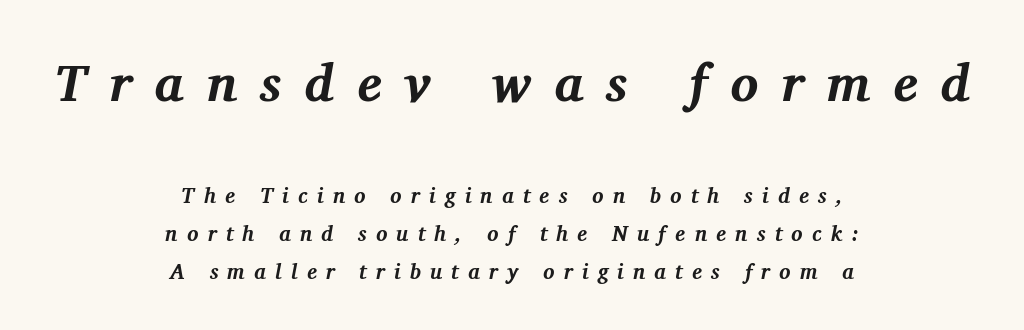
The image shows 52 px bold serif type, italic (leaning right); set centered, line spacing 1.8x, unusually wide letter spacing (+0.44 em), not underlined; the first (top) block is 2.48x larger; medium stroke contrast and a medium x-height.
